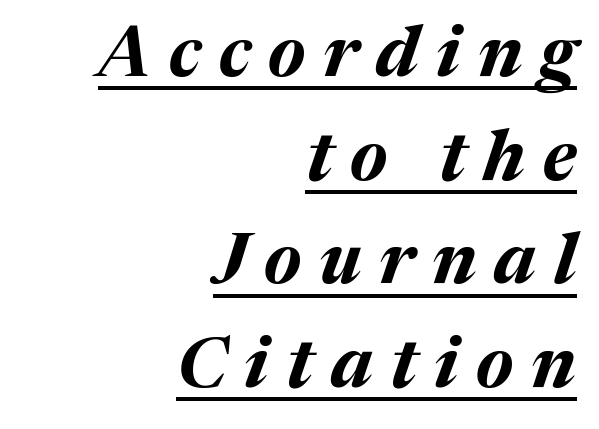
{"italic": "yes", "lean": "right", "slant_degrees": 17, "bold": "yes", "weight": "bold", "width": "normal", "stroke_contrast": "medium", "x_height": "medium", "monospaced": "no", "underline": "yes", "align": "right", "line_spacing": "normal", "line_spacing_ratio": 1.46, "letter_spacing": "wide", "letter_spacing_em": 0.25, "glyph_px": 71}
